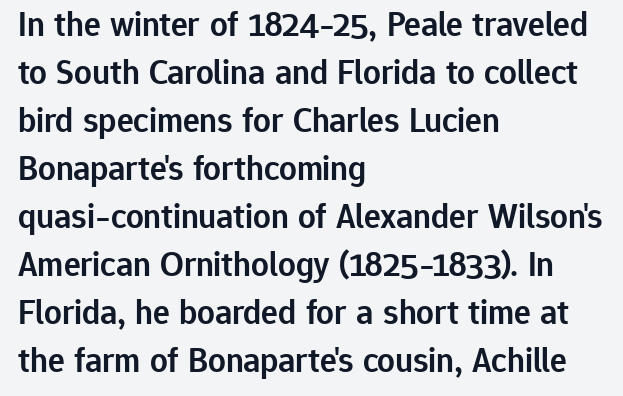
The specimen omits any rule beneath the text block's lines. Think of a printed novel: that variable character pitch is what you see here. I'd call this a sans setting — the letters go barefoot. No italicization has been applied; the sample stays upright. All the whitespace from short lines collects on the right. Baseline-to-baseline distance is the conventional proportion of letter height.
